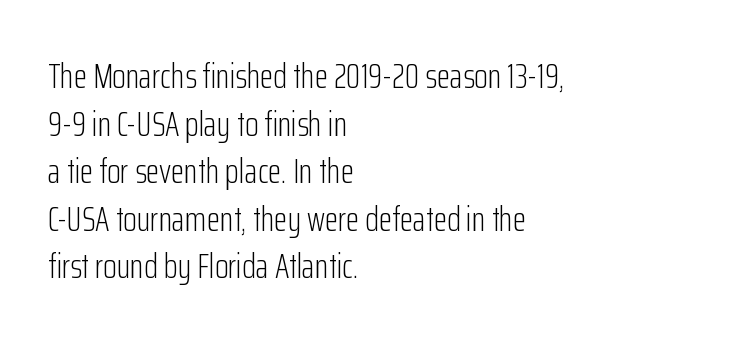
The image shows 35 px light, condensed sans-serif type, upright; set left-aligned, normal line spacing (1.36x), normal letter spacing, not underlined; low stroke contrast and a medium x-height.
